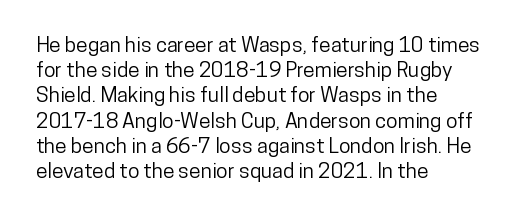
Q: Is the text italic (slanted)? A: No, it is upright.
Q: Is the text underlined? A: No.
Q: How is the paragraph aligned? A: Left-aligned.
Q: Is the spacing between letters normal or unusually wide? A: Normal.
